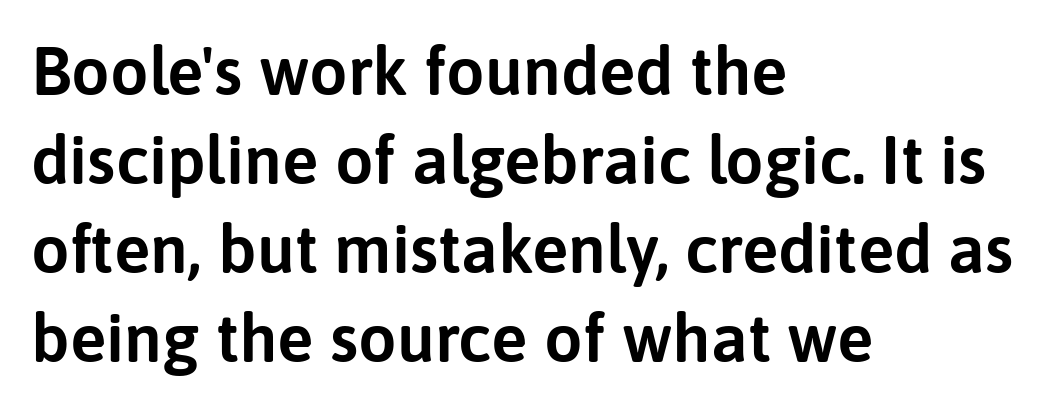
Q: Is the text italic (slanted)? A: No, it is upright.
Q: Is the typeface a serif or a sans-serif typeface? A: Sans-serif.
Q: Is the text underlined? A: No.
Q: How is the paragraph aligned? A: Left-aligned.
Q: Is the spacing between letters normal or unusually wide? A: Normal.
Q: Is the spacing between lines tight, normal or loose? A: Normal.
Q: Width (condensed, normal, or wide)? A: Normal.
Q: Stroke contrast? A: Low.
Q: x-height? A: Medium.
Q: Monospaced? A: No.
